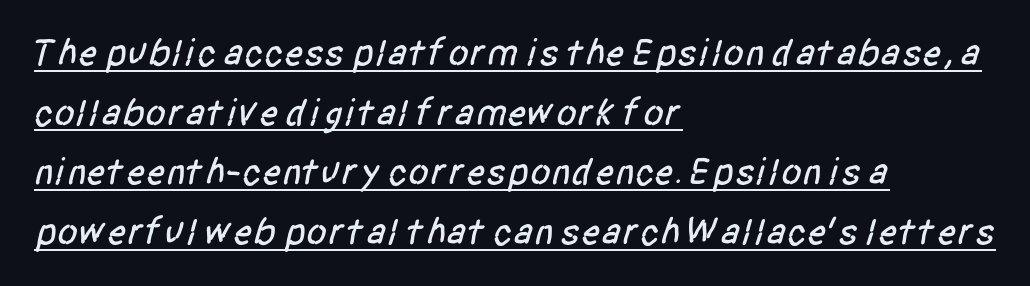
The image shows 38 px condensed sans-serif type; set left-aligned, normal line spacing (1.57x), normal letter spacing, underlined; low stroke contrast and a large x-height.
